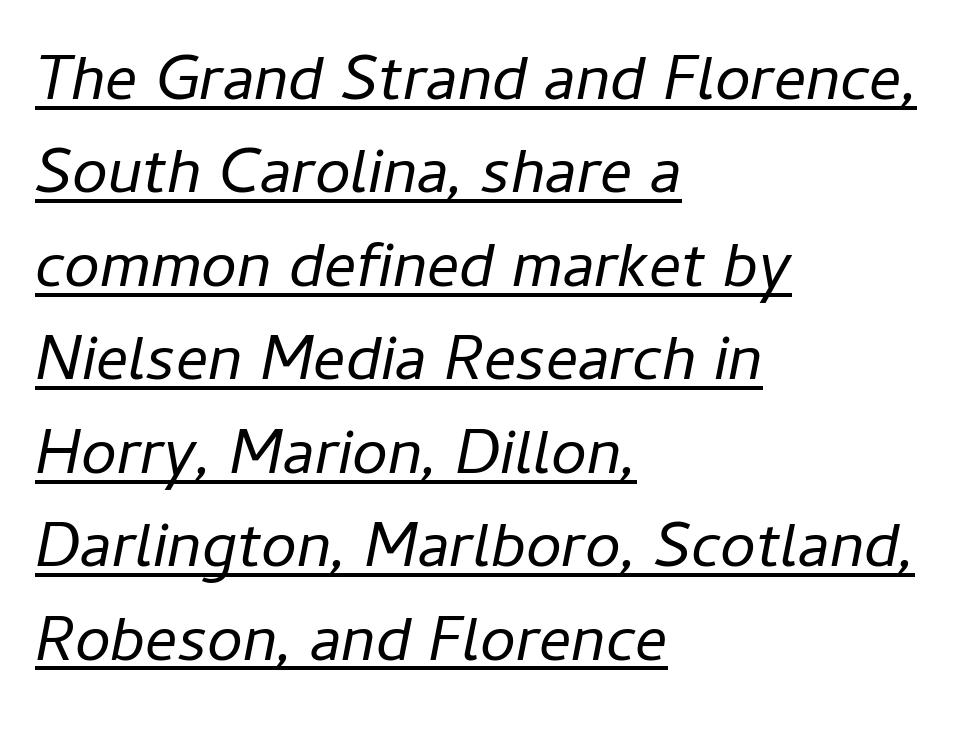
Q: Is the text bold? A: No.
Q: Is the text italic (slanted)? A: Yes, it leans right by about 11 degrees.
Q: Is the text underlined? A: Yes.
Q: How is the paragraph aligned? A: Left-aligned.
Q: Is the spacing between letters normal or unusually wide? A: Normal.
Q: Is the spacing between lines tight, normal or loose? A: Normal.
Q: Width (condensed, normal, or wide)? A: Normal.
Q: Stroke contrast? A: Low.
Q: x-height? A: Medium.
Q: Monospaced? A: No.
